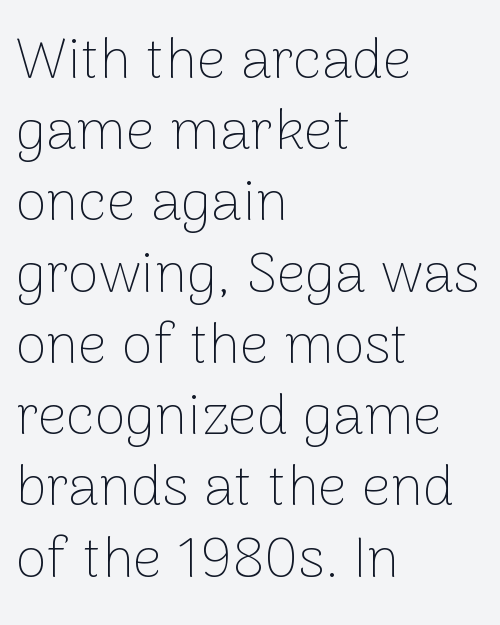
Q: Is the text bold? A: No.
Q: Is the text italic (slanted)? A: No, it is upright.
Q: Is the typeface a serif or a sans-serif typeface? A: Sans-serif.
Q: Is the text underlined? A: No.
Q: How is the paragraph aligned? A: Left-aligned.
Q: Is the spacing between letters normal or unusually wide? A: Normal.
Q: Is the spacing between lines tight, normal or loose? A: Normal.
Q: Width (condensed, normal, or wide)? A: Normal.
Q: Stroke contrast? A: Low.
Q: x-height? A: Medium.
Q: Monospaced? A: No.
